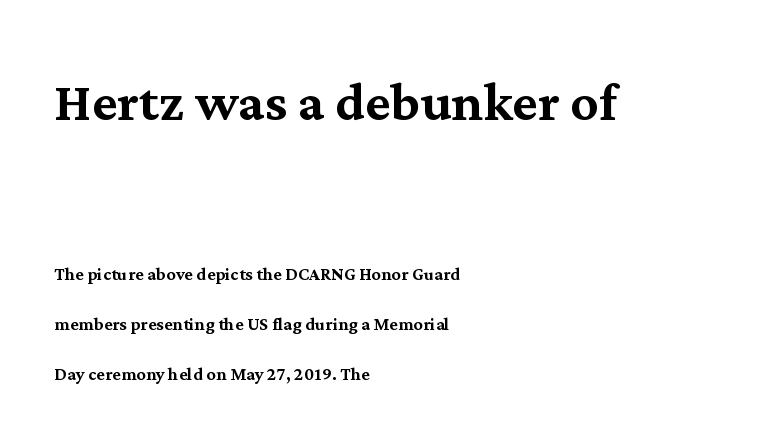
A student would notice the top passage is typeset larger than what follows. This rendering employs a face with finishing strokes, i.e., a serif. If you measured baseline to baseline, you'd find a long distance. Upright lettering throughout. Spacing verdict: proportional, widths tailored to each character.
